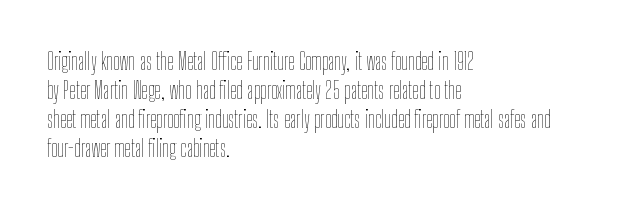
{"italic": "no", "bold": "no", "underline": "no", "align": "left", "line_spacing": "normal", "line_spacing_ratio": 1.26, "letter_spacing": "normal", "letter_spacing_em": 0.0, "glyph_px": 23}
